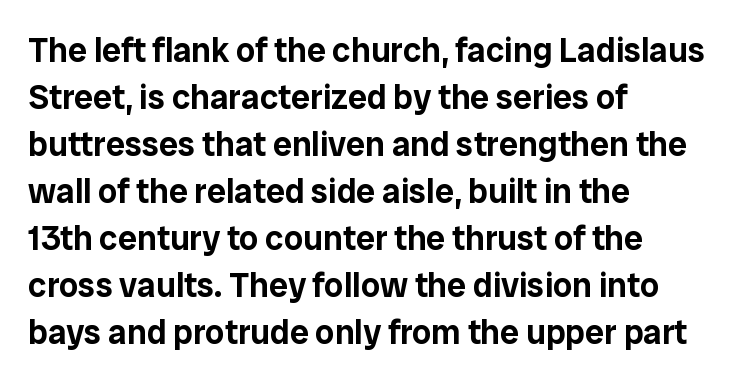
The image shows 34 px sans-serif type, upright; set left-aligned, normal line spacing (1.38x), normal letter spacing, not underlined; low stroke contrast and a medium x-height.
